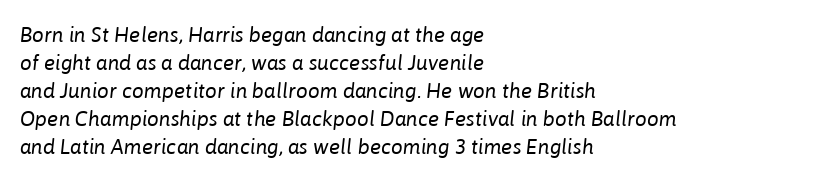
The image shows 21 px text type, italic (leaning right); set left-aligned, normal line spacing (1.33x), normal letter spacing, not underlined.
